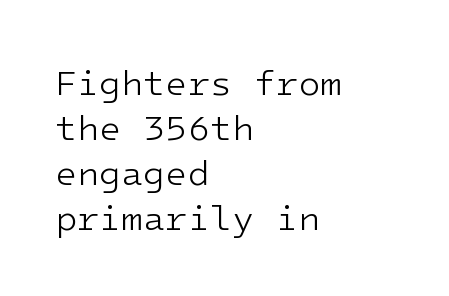
The lines are quadded left. The typeface has the unassuming heft of standard copy or less. The tracking reads as untouched default to a designer's eye. You can tell it's not italic because the verticals are truly vertical. Bare-footed words on every line.
